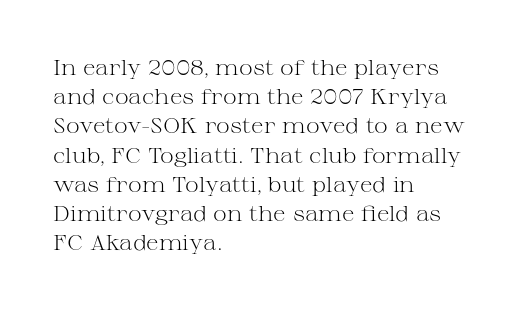
Q: Is the text bold? A: No.
Q: Is the text italic (slanted)? A: No, it is upright.
Q: Is the text underlined? A: No.
Q: How is the paragraph aligned? A: Left-aligned.
Q: Is the spacing between letters normal or unusually wide? A: Normal.
Q: Is the spacing between lines tight, normal or loose? A: Normal.
